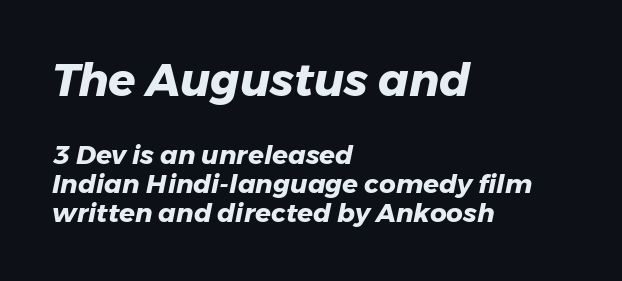
The image shows 45 px heavy type, italic (leaning right); set left-aligned, tight line spacing (1.11x), normal letter spacing, not underlined; the first (top) block is 1.73x larger; low stroke contrast and a medium x-height.
